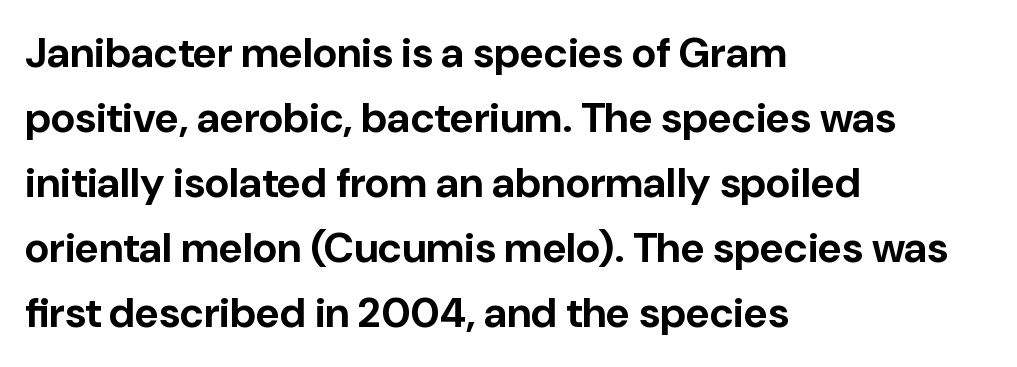
The image shows 42 px bold sans-serif type, upright; set left-aligned, normal line spacing (1.55x), normal letter spacing, not underlined; low stroke contrast and a medium x-height.
